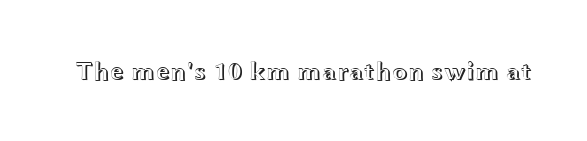
Q: Is the text italic (slanted)? A: No, it is upright.
Q: Is the text underlined? A: No.
Q: Is the spacing between letters normal or unusually wide? A: Normal.
